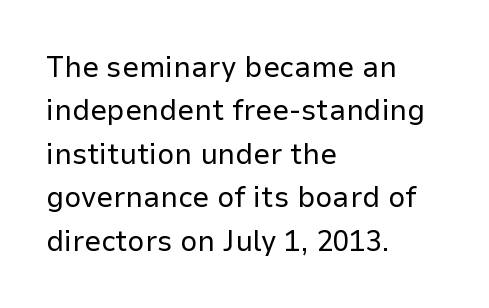
Q: Is the text bold? A: No.
Q: Is the text italic (slanted)? A: No, it is upright.
Q: Is the typeface a serif or a sans-serif typeface? A: Sans-serif.
Q: Is the text underlined? A: No.
Q: How is the paragraph aligned? A: Left-aligned.
Q: Is the spacing between letters normal or unusually wide? A: Normal.
Q: Is the spacing between lines tight, normal or loose? A: Normal.
Q: Width (condensed, normal, or wide)? A: Normal.
Q: Stroke contrast? A: Low.
Q: x-height? A: Medium.
Q: Monospaced? A: No.
